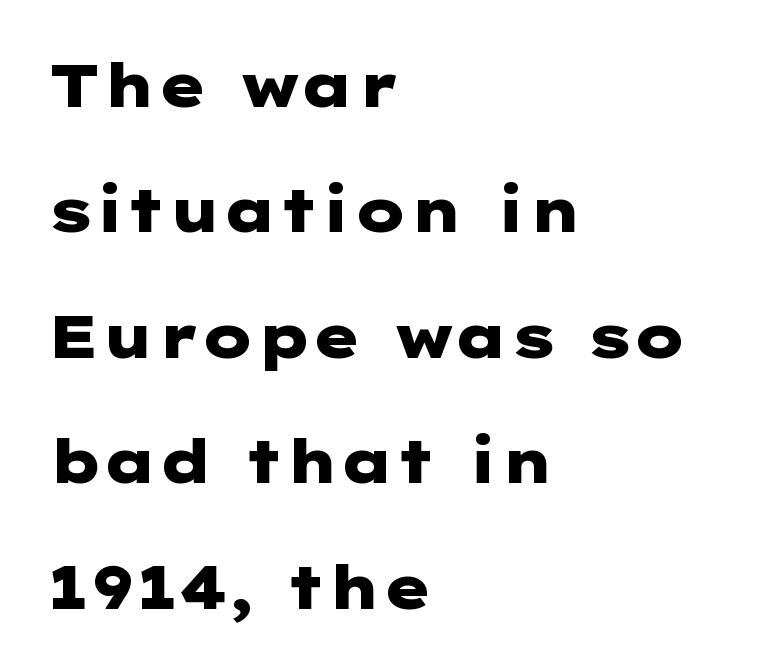
The image shows 60 px heavy, wide sans-serif type, upright; set left-aligned, loose line spacing (2.09x), normal letter spacing, not underlined; low stroke contrast and a medium x-height.
